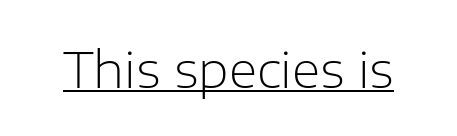
{"serif": "no", "italic": "no", "bold": "no", "weight": "light", "width": "normal", "stroke_contrast": "low", "x_height": "medium", "monospaced": "no", "underline": "yes", "letter_spacing": "normal", "letter_spacing_em": 0.0, "glyph_px": 49}
